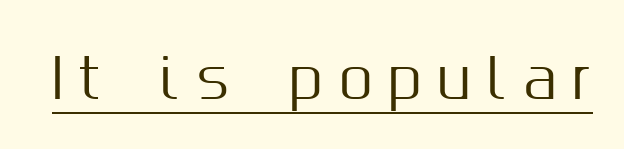
The image shows 54 px sans-serif type, upright; set unusually wide letter spacing (+0.31 em), underlined; medium stroke contrast and a medium x-height.
